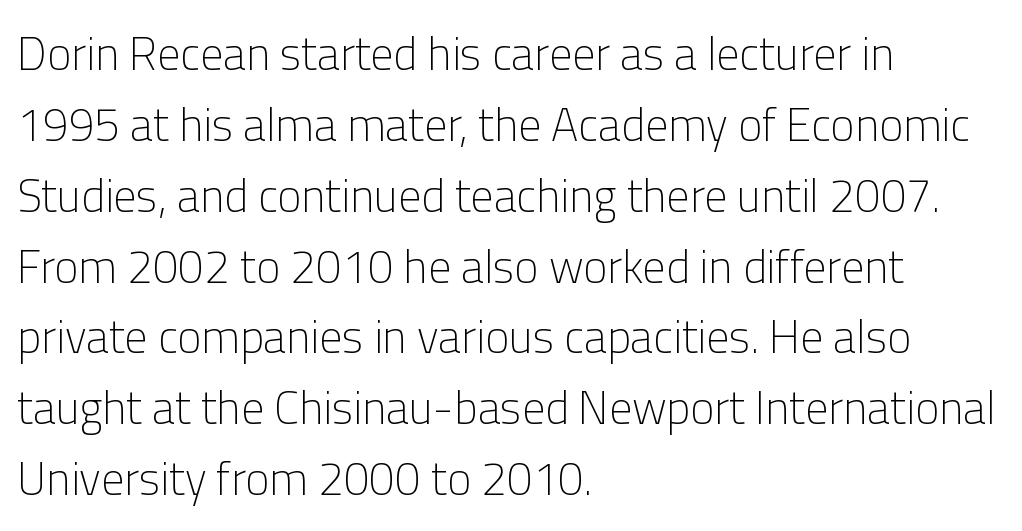
The lettering stays uniformly vertical, giving the passage a roman look. Inter-character spacing is left at the font's built-in metrics. Notice how descenders clear the ascenders below comfortably — that's standard leading. Is this a fixed-width face? No — the glyphs have proportional, varying widths.
